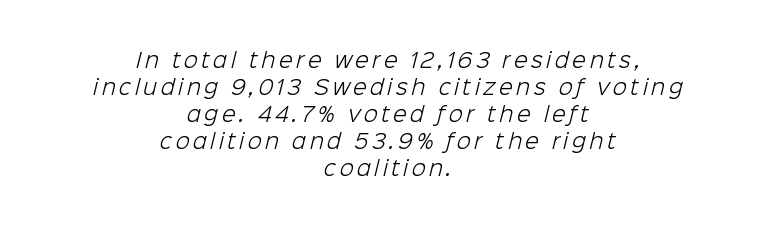
Reading down the column, the eye jumps a familiar distance to each next line. Descenders are the only things crossing below the line. Think standard paragraph weight, or any step lighter than that. One-word summary of the alignment: center.
